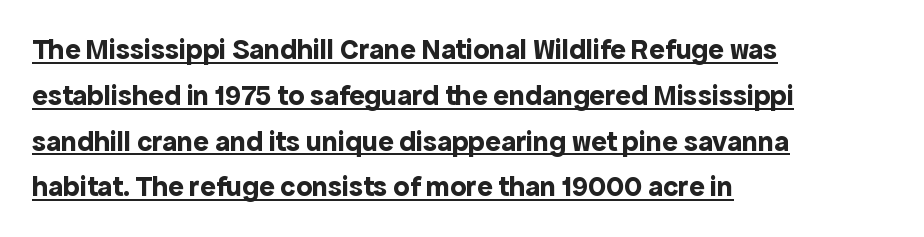
{"serif": "no", "italic": "no", "bold": "yes", "weight": "bold", "width": "normal", "x_height": "medium", "monospaced": "no", "underline": "yes", "align": "left", "line_spacing": "normal", "line_spacing_ratio": 1.58, "letter_spacing": "normal", "letter_spacing_em": 0.0, "glyph_px": 29}
